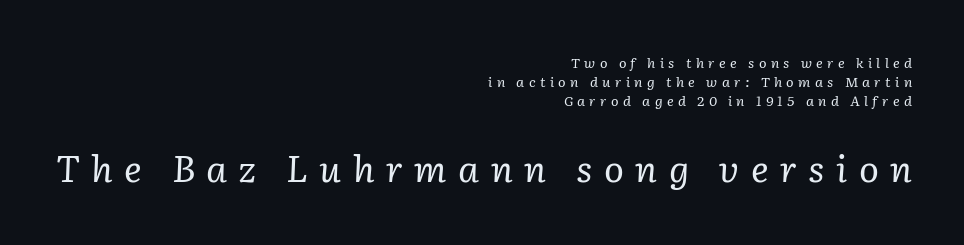
The line texture is sparse and dotted thanks to wide tracking. Type size steps up from the first block to the second. This sample uses a serif face. Right-aligned paragraph, ragged on the left. Notice how the stems are inclined rather than vertical — that's the hallmark of italics. The string is rendered with underlining switched off.
